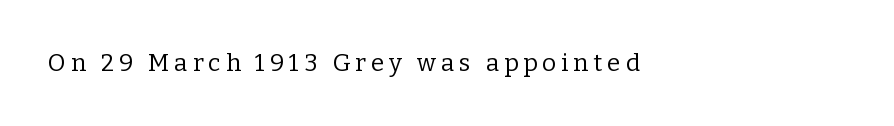
Ascenders rise straight up at ninety degrees. Someone cranked the tracking dial way up on this one. The font sits on the lighter half of the weight spectrum, regular included. The words here are not underlined. The compositor pushed each line to the left boundary.
